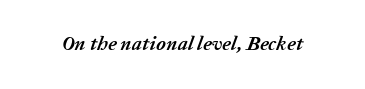
Q: Is the text bold? A: Yes.
Q: Is the text italic (slanted)? A: Yes, it leans right by about 20 degrees.
Q: Is the text underlined? A: No.
Q: Is the spacing between letters normal or unusually wide? A: Normal.
